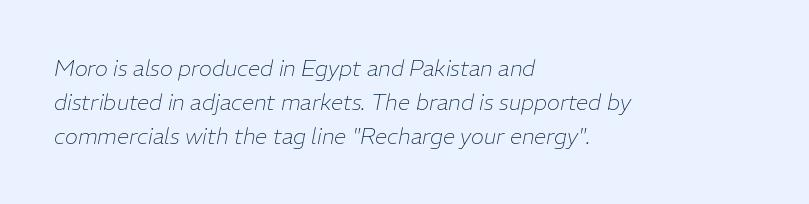
{"italic": "yes", "lean": "right", "slant_degrees": 11, "bold": "no", "underline": "no", "align": "left", "line_spacing": "normal", "line_spacing_ratio": 1.54, "letter_spacing": "normal", "letter_spacing_em": 0.0, "glyph_px": 22}
